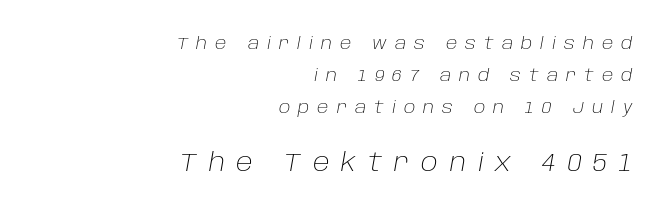
{"italic": "yes", "lean": "right", "slant_degrees": 10, "bold": "no", "underline": "no", "align": "right", "line_spacing_ratio": 1.89, "letter_spacing": "wide", "letter_spacing_em": 0.47, "larger_block": "second", "size_ratio": 1.47, "glyph_px": 25}
